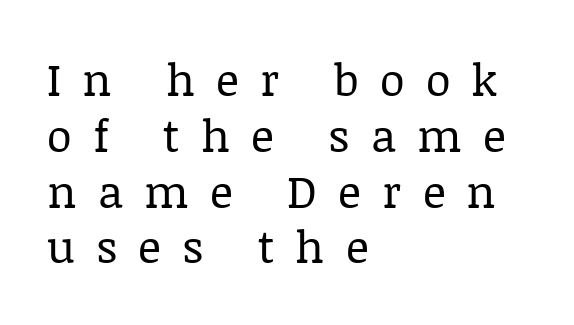
Q: Is the text bold? A: No.
Q: Is the text italic (slanted)? A: No, it is upright.
Q: Is the typeface a serif or a sans-serif typeface? A: Serif.
Q: Is the text underlined? A: No.
Q: How is the paragraph aligned? A: Left-aligned.
Q: Is the spacing between letters normal or unusually wide? A: Unusually wide.
Q: Width (condensed, normal, or wide)? A: Normal.
Q: Stroke contrast? A: Low.
Q: x-height? A: Large.
Q: Monospaced? A: No.
